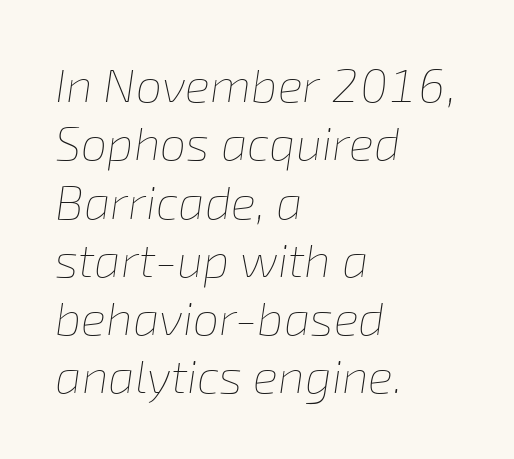
Q: Is the text bold? A: No.
Q: Is the text italic (slanted)? A: Yes, it leans right by about 8 degrees.
Q: Is the text underlined? A: No.
Q: How is the paragraph aligned? A: Left-aligned.
Q: Is the spacing between letters normal or unusually wide? A: Normal.
Q: Width (condensed, normal, or wide)? A: Normal.
Q: Stroke contrast? A: Low.
Q: x-height? A: Medium.
Q: Monospaced? A: No.
